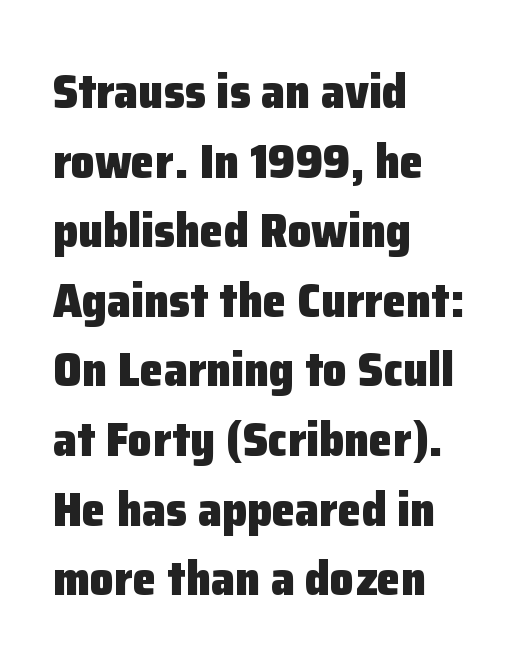
Ascenders rise straight up at ninety degrees. Horizontal bands of white between lines are of average thickness. Summary of weight: heavy, a full bold. You could not count columns in this text — the font is proportionally spaced.
